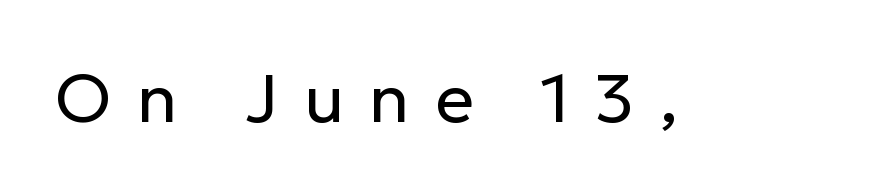
Q: Is the text bold? A: No.
Q: Is the text italic (slanted)? A: No, it is upright.
Q: Is the typeface a serif or a sans-serif typeface? A: Sans-serif.
Q: Is the text underlined? A: No.
Q: Is the spacing between letters normal or unusually wide? A: Unusually wide.
Q: Width (condensed, normal, or wide)? A: Normal.
Q: Stroke contrast? A: Low.
Q: x-height? A: Medium.
Q: Monospaced? A: No.
